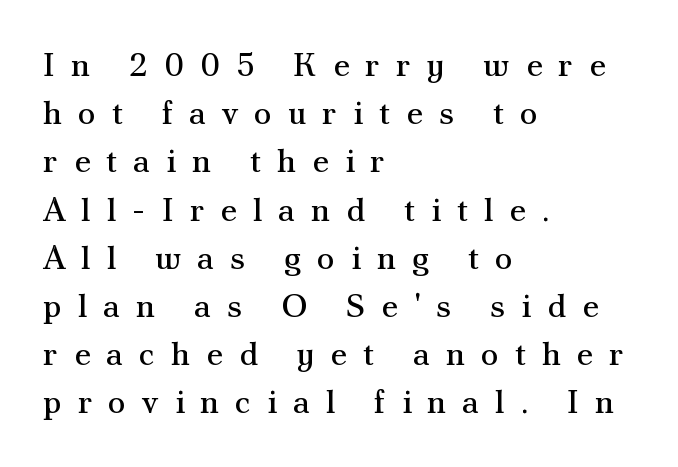
Unmarked baselines from the first word to the last. Here the designer chose a conventional face with non-uniform glyph widths. The letters stand upright; this is a roman face. The paragraph has a hard left edge and a soft right edge.
